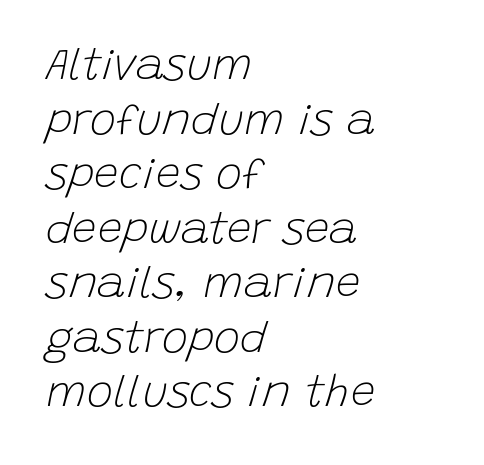
{"italic": "yes", "lean": "right", "slant_degrees": 15, "bold": "no", "weight": "light", "width": "normal", "stroke_contrast": "low", "x_height": "large", "monospaced": "no", "underline": "no", "align": "left", "line_spacing_ratio": 1.24, "letter_spacing": "normal", "letter_spacing_em": 0.0, "glyph_px": 44}
